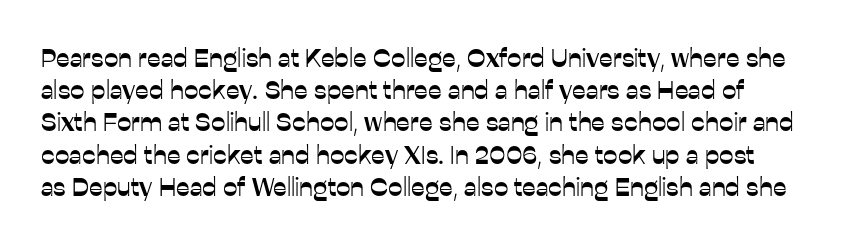
{"italic": "no", "underline": "no", "line_spacing_ratio": 1.24, "letter_spacing": "normal", "letter_spacing_em": 0.0, "glyph_px": 26}
